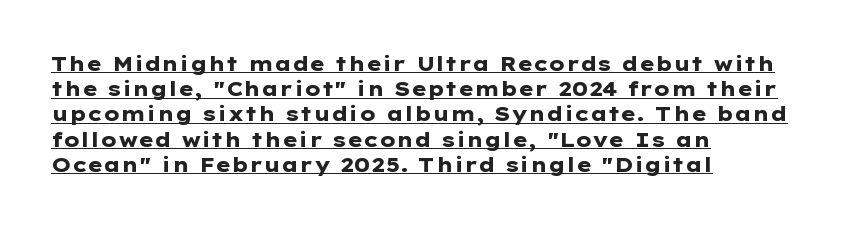
Its strokes are broad and dark, the hallmark of bold type. A rule runs beneath these lines of type. Here the glyphs are tracked normally, forming tight word shapes. Line starts are locked; line ends wander. The space between consecutive lines is moderate.
